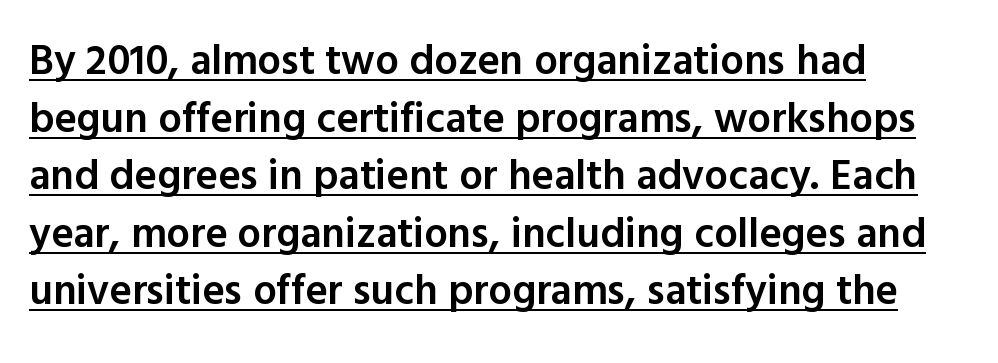
Q: Is the text bold? A: Semi-bold.
Q: Is the text italic (slanted)? A: No, it is upright.
Q: Is the typeface a serif or a sans-serif typeface? A: Sans-serif.
Q: Is the text underlined? A: Yes.
Q: How is the paragraph aligned? A: Left-aligned.
Q: Is the spacing between letters normal or unusually wide? A: Normal.
Q: Is the spacing between lines tight, normal or loose? A: Normal.
Q: Width (condensed, normal, or wide)? A: Normal.
Q: x-height? A: Medium.
Q: Monospaced? A: No.
